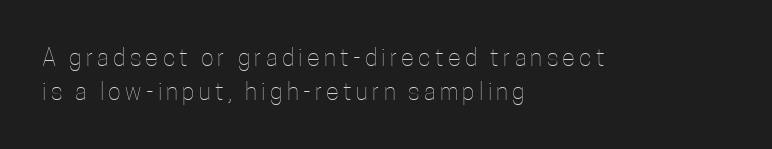
The image shows 24 px text type, upright; set left-aligned, normal line spacing (1.42x), not underlined.
